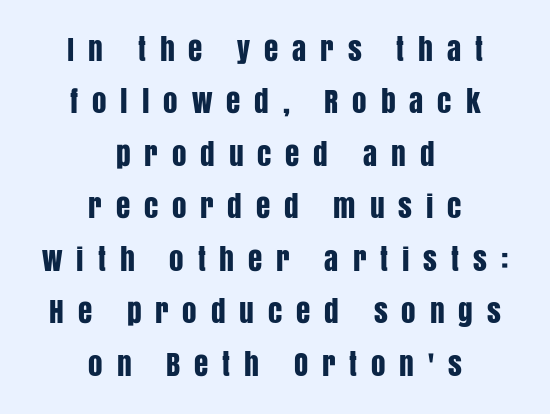
Q: Is the text italic (slanted)? A: No, it is upright.
Q: Is the typeface a serif or a sans-serif typeface? A: Sans-serif.
Q: Is the text underlined? A: No.
Q: How is the paragraph aligned? A: Centered.
Q: Is the spacing between letters normal or unusually wide? A: Unusually wide.
Q: Width (condensed, normal, or wide)? A: Condensed.
Q: Stroke contrast? A: Low.
Q: x-height? A: Large.
Q: Monospaced? A: No.
